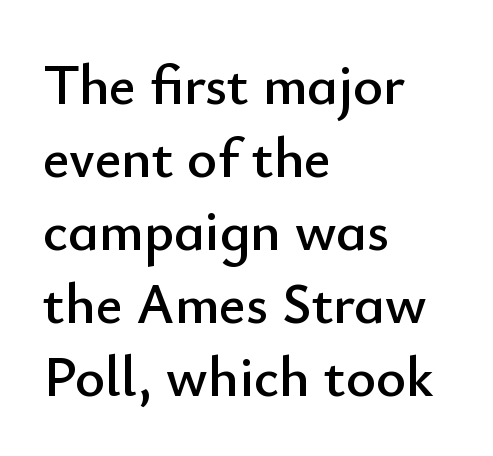
These lines are rendered in a variable-pitch font. Glyph-to-glyph distance matches everyday printed text. The specimen reads as upright at a glance. Line beginnings align vertically; line endings do not. Is this a sans? Yes — the strokes have no serifs.
